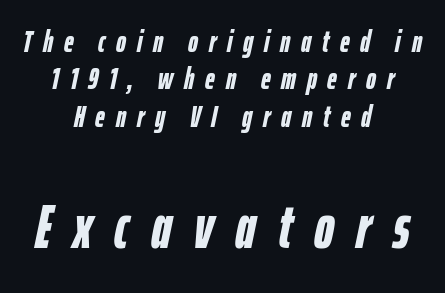
Q: Is the text bold? A: Yes.
Q: Is the text italic (slanted)? A: Yes, it leans right by about 12 degrees.
Q: Is the text underlined? A: No.
Q: How is the paragraph aligned? A: Centered.
Q: Is the spacing between letters normal or unusually wide? A: Unusually wide.
Q: Is the spacing between lines tight, normal or loose? A: Normal.
Q: Which block of text is set in a larger size, the first (top) or the second (bottom)? A: The second (bottom) one.
Q: Width (condensed, normal, or wide)? A: Condensed.
Q: Stroke contrast? A: Low.
Q: x-height? A: Medium.
Q: Monospaced? A: No.
